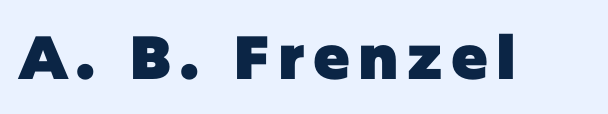
Q: Is the text bold? A: Yes.
Q: Is the text italic (slanted)? A: No, it is upright.
Q: Is the typeface a serif or a sans-serif typeface? A: Sans-serif.
Q: Is the text underlined? A: No.
Q: Width (condensed, normal, or wide)? A: Normal.
Q: Stroke contrast? A: Low.
Q: x-height? A: Large.
Q: Monospaced? A: No.
